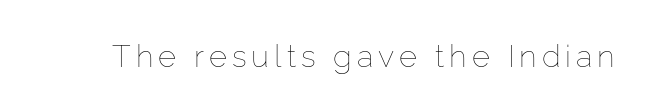
Q: Is the text bold? A: No.
Q: Is the text italic (slanted)? A: No, it is upright.
Q: Is the text underlined? A: No.
Q: Width (condensed, normal, or wide)? A: Normal.
Q: Stroke contrast? A: Low.
Q: x-height? A: Medium.
Q: Monospaced? A: No.
